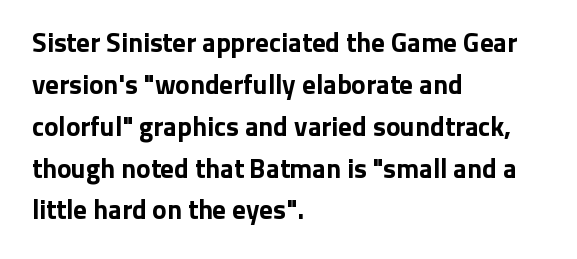
The image shows 27 px bold type, upright; set left-aligned, normal line spacing (1.55x), normal letter spacing, not underlined.
